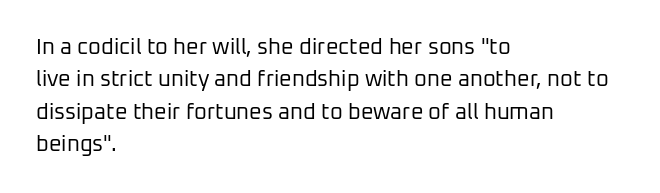
Does extra space separate the letters? No, they use regular spacing. Compared with a typical body face, this is equally light or lighter still. Casual observation: everything's shoved over to the left. This sample keeps an unexceptional amount of space between lines.
